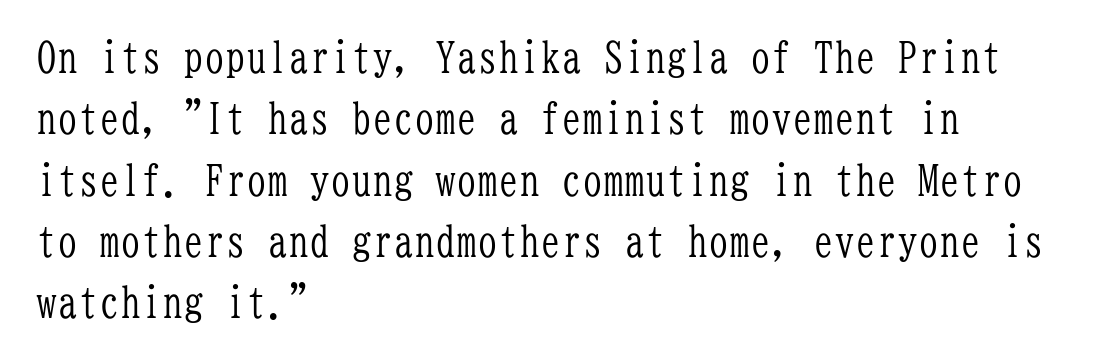
These lines sit exactly where default settings would place them. The rendering uses typewriter-style spacing with identical character cells. On a weight scale, this lands at 450 or below. Compared with typical body copy, the letter spacing here is the same. Do the letters lean? They stand straight. Is the block centered? No — it sits flush against the left margin.
